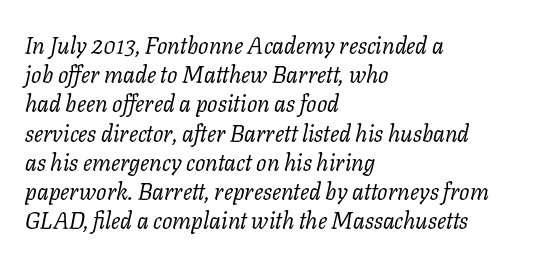
The image shows 23 px text type, italic (leaning right); set left-aligned, normal line spacing (1.27x), normal letter spacing, not underlined.
